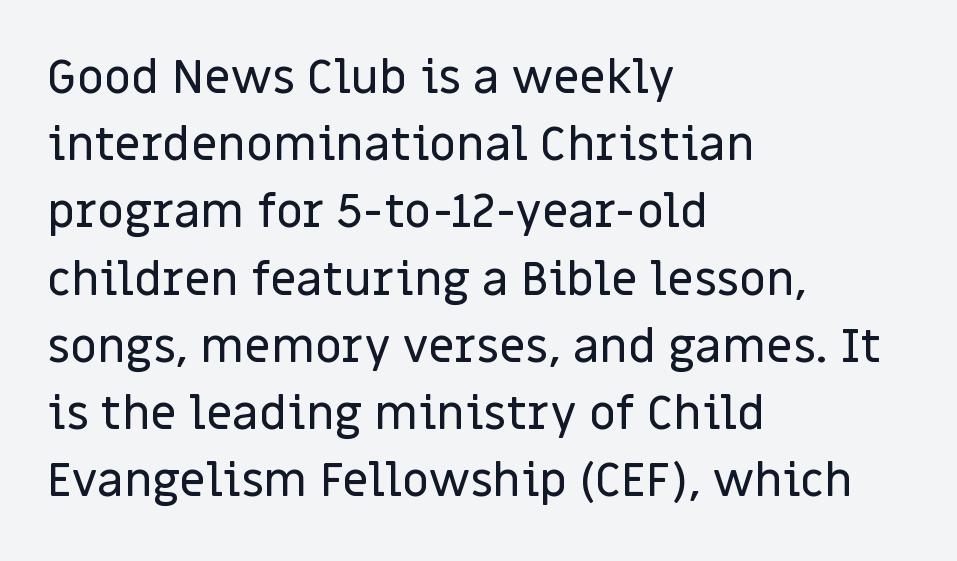
Q: Is the text italic (slanted)? A: No, it is upright.
Q: Is the typeface a serif or a sans-serif typeface? A: Sans-serif.
Q: Is the text underlined? A: No.
Q: How is the paragraph aligned? A: Left-aligned.
Q: Is the spacing between letters normal or unusually wide? A: Normal.
Q: Is the spacing between lines tight, normal or loose? A: Normal.
Q: Width (condensed, normal, or wide)? A: Normal.
Q: Stroke contrast? A: Low.
Q: x-height? A: Large.
Q: Monospaced? A: No.
